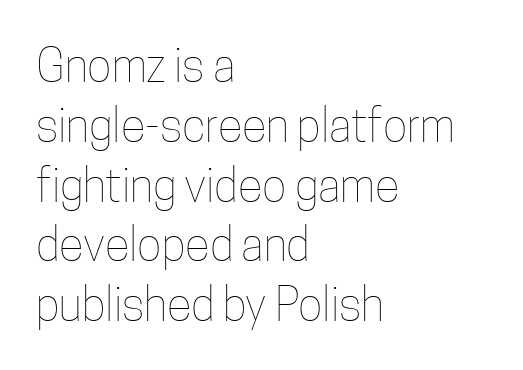
The image shows 46 px thin, condensed type, upright; set left-aligned, normal line spacing (1.3x), normal letter spacing, not underlined; low stroke contrast and a medium x-height.
